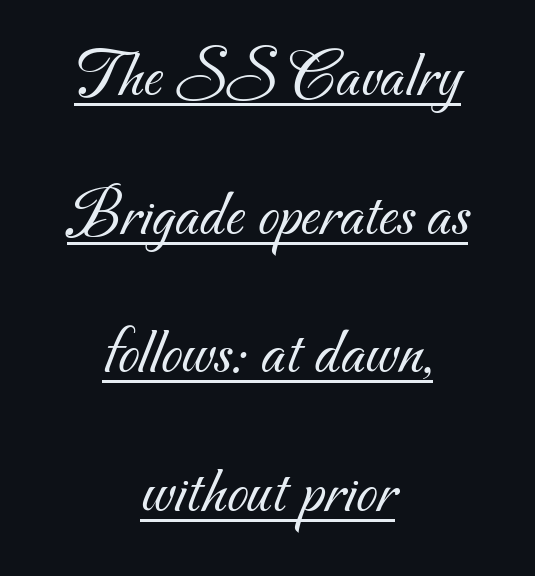
Q: Is the text bold? A: No.
Q: Is the typeface a serif or a sans-serif typeface? A: Sans-serif.
Q: Is the text underlined? A: Yes.
Q: How is the paragraph aligned? A: Centered.
Q: Is the spacing between letters normal or unusually wide? A: Normal.
Q: Is the spacing between lines tight, normal or loose? A: Loose.
Q: Width (condensed, normal, or wide)? A: Normal.
Q: Stroke contrast? A: Medium.
Q: x-height? A: Small.
Q: Monospaced? A: No.
